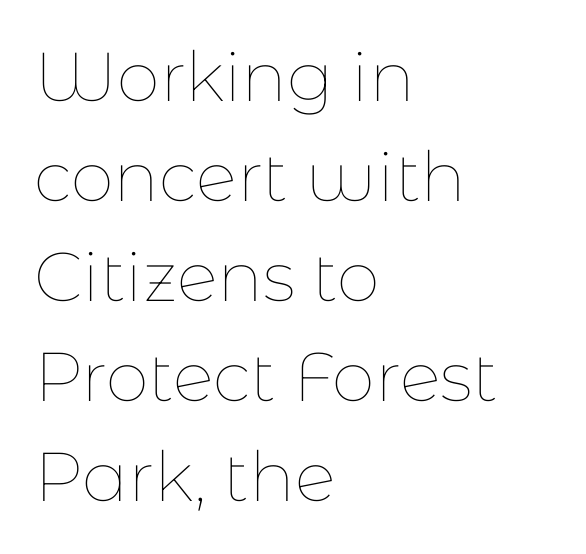
This sample is left-justified, so line endings fall wherever the words run out. Italic: no, the glyphs are upright roman. Students, note that the glyphs here touch the page at normal intervals. Each new line begins a customary step beneath the previous one. The typeface has the unassuming heft of standard copy or less.
